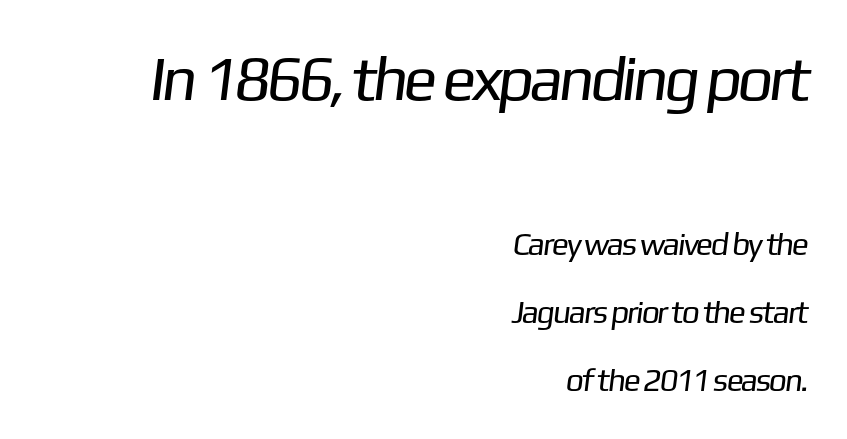
{"serif": "no", "bold": "no", "weight": "regular", "width": "normal", "stroke_contrast": "low", "x_height": "medium", "monospaced": "no", "underline": "no", "align": "right", "line_spacing": "loose", "line_spacing_ratio": 2.13, "letter_spacing": "normal", "letter_spacing_em": 0.0, "larger_block": "first", "size_ratio": 1.97, "glyph_px": 63}
